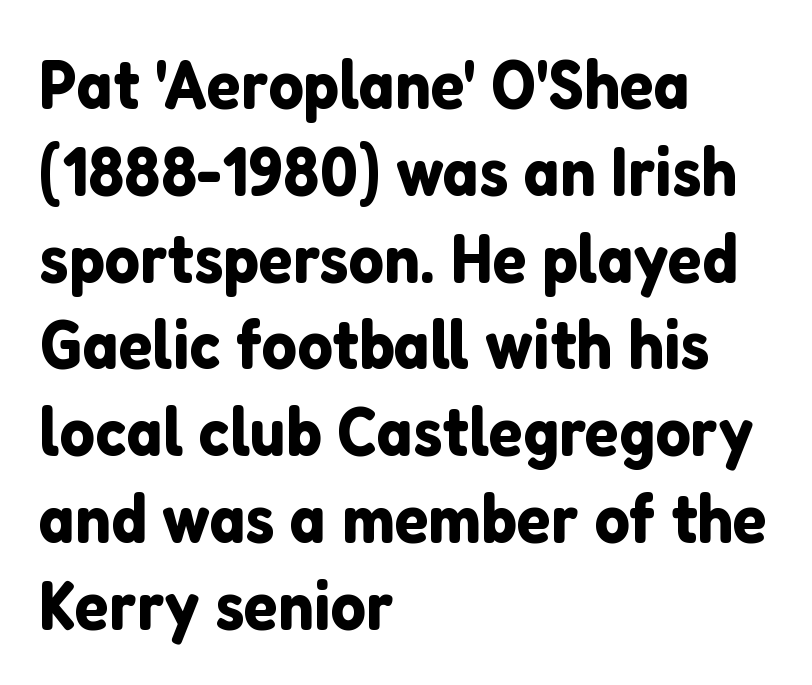
Unlike a traditional serif, this face leaves its strokes unadorned. Underline: absent. The paragraph shown leans on its left margin. This sample uses plain, unmodified letter spacing. Spacing verdict: proportional, widths tailored to each character.
